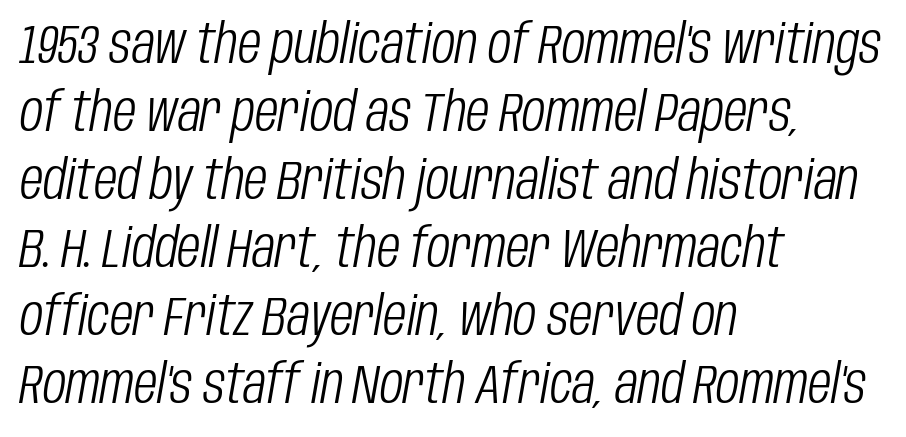
{"italic": "yes", "lean": "right", "slant_degrees": 10, "bold": "no", "weight": "light", "width": "condensed", "stroke_contrast": "low", "x_height": "large", "monospaced": "no", "underline": "no", "align": "left", "line_spacing": "normal", "line_spacing_ratio": 1.26, "letter_spacing": "normal", "letter_spacing_em": 0.0, "glyph_px": 54}
